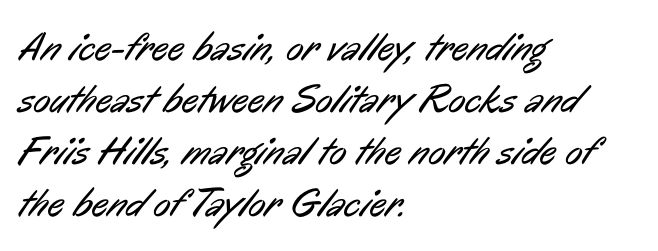
{"serif": "no", "bold": "no", "weight": "regular", "width": "condensed", "stroke_contrast": "low", "x_height": "medium", "monospaced": "no", "underline": "no", "align": "left", "line_spacing": "normal", "line_spacing_ratio": 1.3, "letter_spacing": "normal", "letter_spacing_em": 0.0, "glyph_px": 40}
